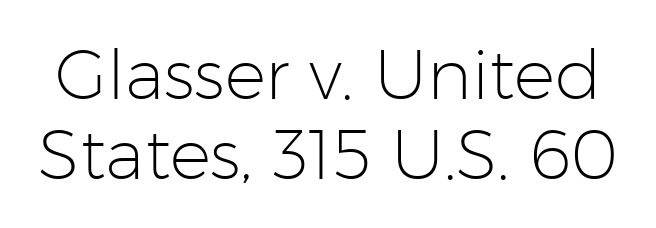
The image shows 69 px light sans-serif type, upright; set line spacing 1.16x, normal letter spacing, not underlined; low stroke contrast and a medium x-height.
